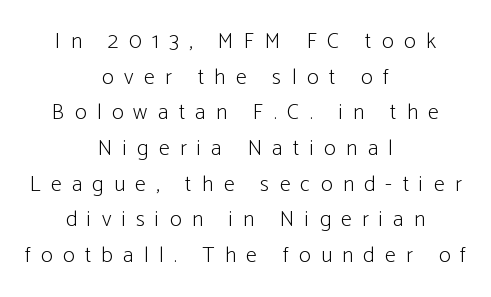
Q: Is the text bold? A: No.
Q: Is the text italic (slanted)? A: No, it is upright.
Q: Is the text underlined? A: No.
Q: How is the paragraph aligned? A: Centered.
Q: Is the spacing between letters normal or unusually wide? A: Unusually wide.
Q: Is the spacing between lines tight, normal or loose? A: Normal.
